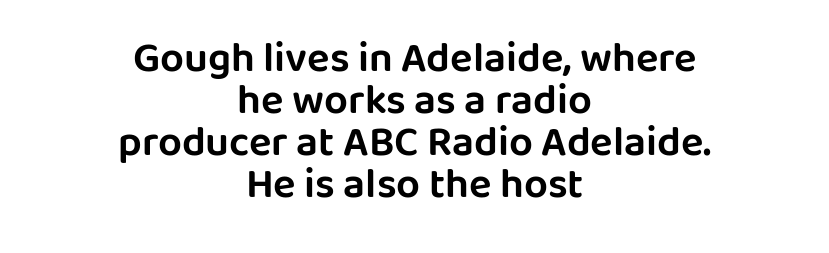
Is there much room between lines? No — they nearly touch. The gap between lines stays unmarked. Think of a printed novel: that variable character pitch is what you see here. The passage is arranged like a title page — every line centered.
